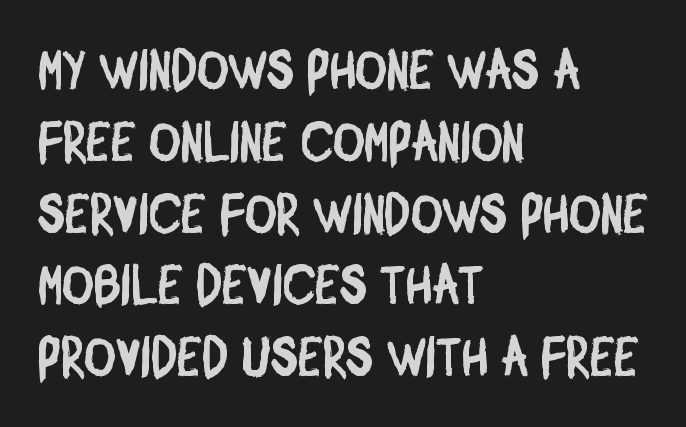
{"serif": "no", "width": "condensed", "stroke_contrast": "low", "x_height": "large", "monospaced": "no", "underline": "no", "align": "left", "line_spacing": "normal", "line_spacing_ratio": 1.33, "letter_spacing": "normal", "letter_spacing_em": 0.0, "glyph_px": 54}
